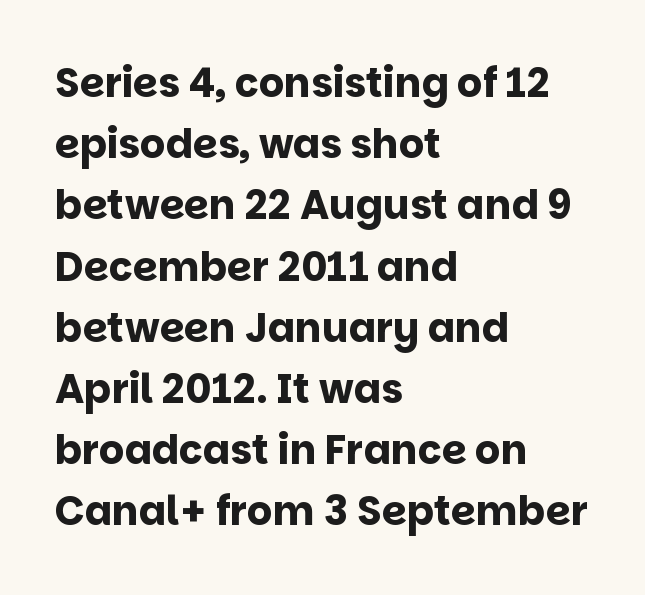
{"serif": "no", "italic": "no", "bold": "yes", "weight": "bold", "width": "normal", "stroke_contrast": "low", "x_height": "large", "monospaced": "no", "underline": "no", "align": "left", "line_spacing": "normal", "line_spacing_ratio": 1.53, "letter_spacing": "normal", "letter_spacing_em": 0.0, "glyph_px": 40}
